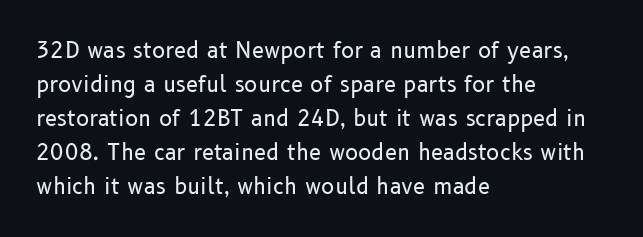
{"italic": "no", "bold": "no", "underline": "no", "align": "left", "line_spacing": "normal", "line_spacing_ratio": 1.55, "letter_spacing": "normal", "letter_spacing_em": 0.0, "glyph_px": 22}
